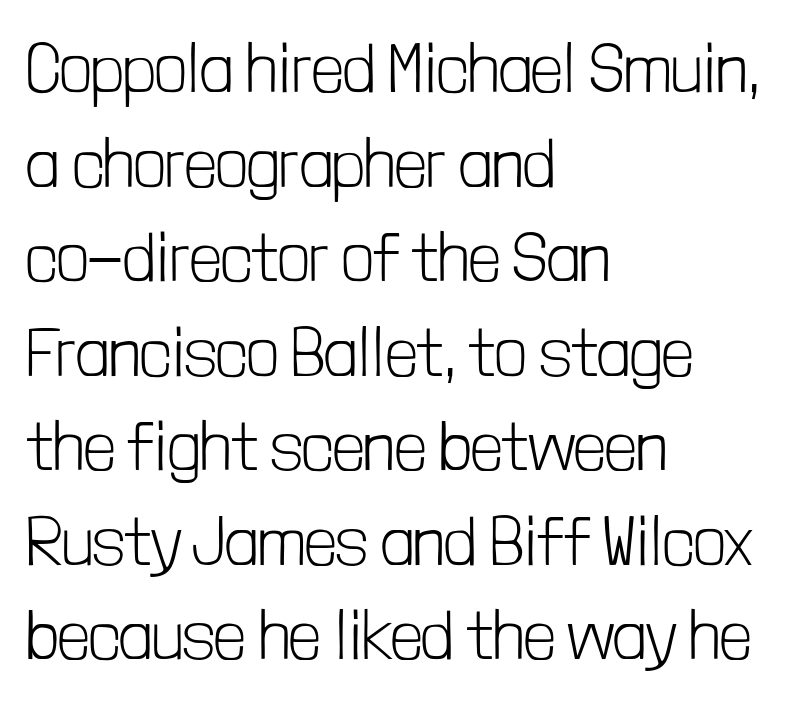
{"serif": "no", "italic": "no", "bold": "no", "weight": "light", "width": "condensed", "stroke_contrast": "low", "x_height": "medium", "monospaced": "no", "underline": "no", "align": "left", "line_spacing": "normal", "line_spacing_ratio": 1.37, "letter_spacing": "normal", "letter_spacing_em": 0.0, "glyph_px": 69}
